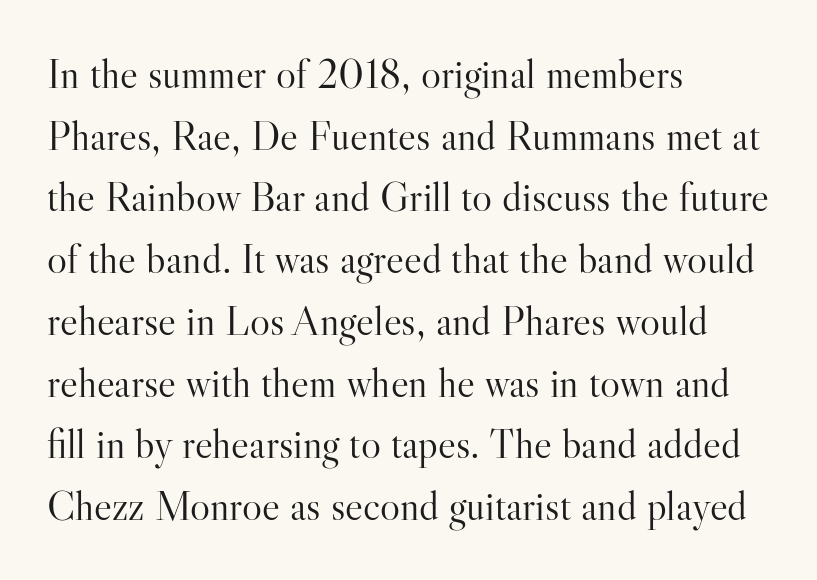
Q: Is the text bold? A: No.
Q: Is the text italic (slanted)? A: No, it is upright.
Q: Is the typeface a serif or a sans-serif typeface? A: Serif.
Q: Is the text underlined? A: No.
Q: How is the paragraph aligned? A: Left-aligned.
Q: Is the spacing between letters normal or unusually wide? A: Normal.
Q: Is the spacing between lines tight, normal or loose? A: Normal.
Q: Width (condensed, normal, or wide)? A: Normal.
Q: Stroke contrast? A: High.
Q: x-height? A: Small.
Q: Monospaced? A: No.
